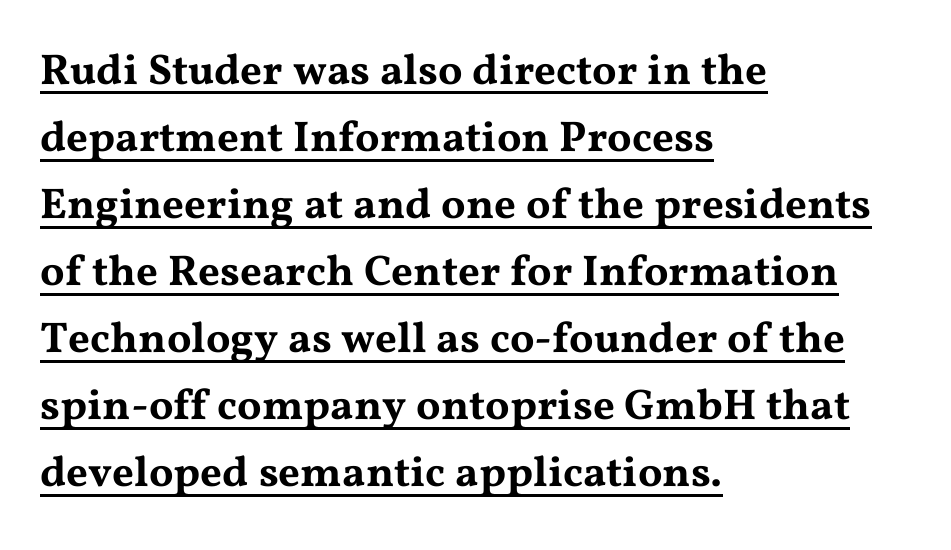
The image shows 43 px wide serif type, upright; set left-aligned, normal line spacing (1.56x), normal letter spacing, underlined; medium stroke contrast and a medium x-height.
